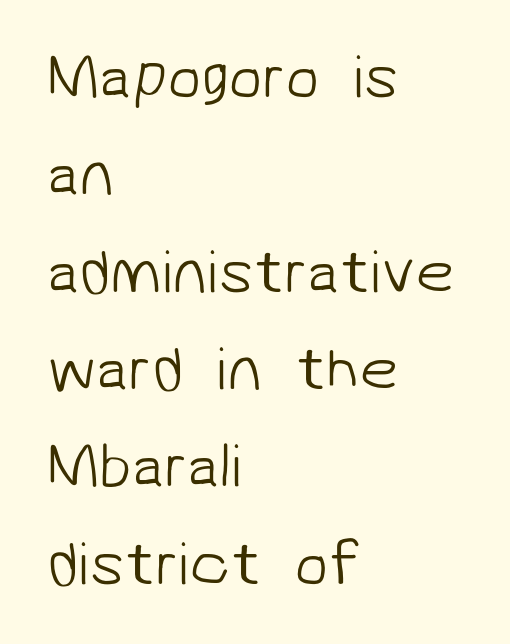
Q: Is the text bold? A: No.
Q: Is the typeface a serif or a sans-serif typeface? A: Sans-serif.
Q: Is the text underlined? A: No.
Q: How is the paragraph aligned? A: Left-aligned.
Q: Is the spacing between letters normal or unusually wide? A: Normal.
Q: Is the spacing between lines tight, normal or loose? A: Normal.
Q: Width (condensed, normal, or wide)? A: Normal.
Q: Stroke contrast? A: Low.
Q: x-height? A: Medium.
Q: Monospaced? A: No.
